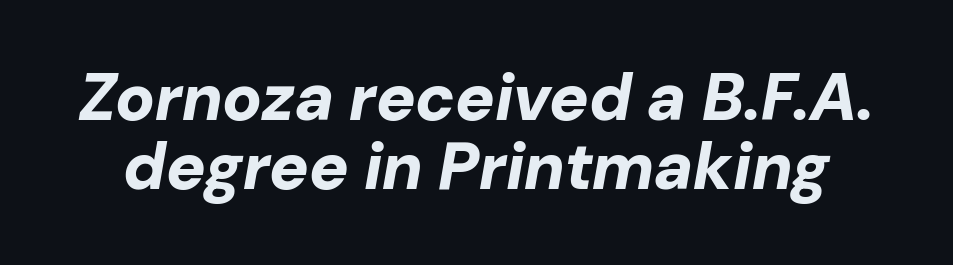
{"italic": "yes", "lean": "right", "slant_degrees": 10, "bold": "yes", "weight": "bold", "width": "normal", "stroke_contrast": "low", "x_height": "medium", "monospaced": "no", "underline": "no", "line_spacing": "tight", "line_spacing_ratio": 1.05, "letter_spacing": "normal", "letter_spacing_em": 0.0, "glyph_px": 66}
